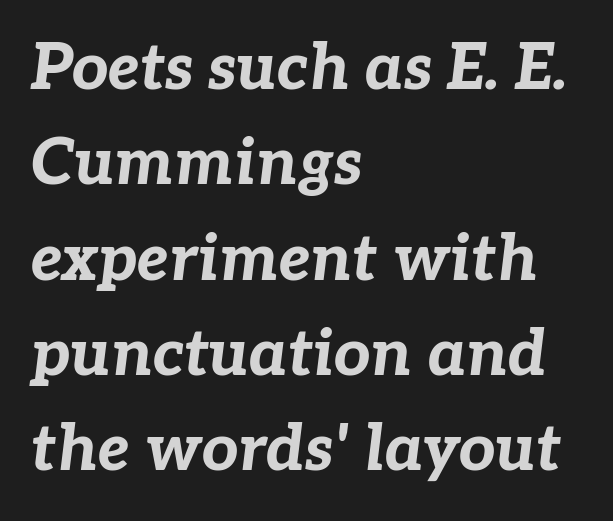
This is heavy type, rendered in bold. The space beneath each line is pristine and unruled. A normal amount of white space separates one row of letters from the next. In terms of letterspacing, this is plain default setting.
